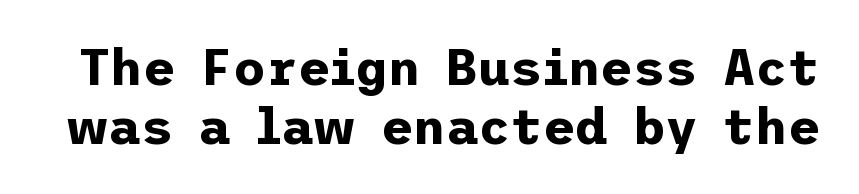
The lettering holds an erect, upright posture throughout. Notice how thick the strokes are: this is what a full bold looks like. The font family rendered here belongs to the sans-serif group. The gaps between neighbouring characters are ordinary and unremarkable. Plain, unruled lines of type.
